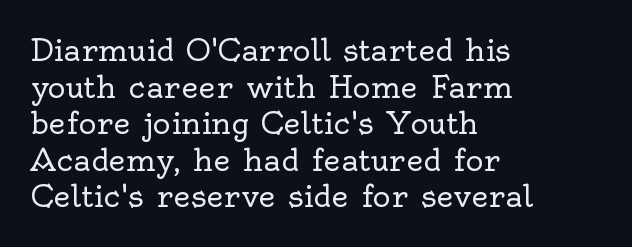
Q: Is the text bold? A: No.
Q: Is the text italic (slanted)? A: No, it is upright.
Q: Is the typeface a serif or a sans-serif typeface? A: Serif.
Q: Is the text underlined? A: No.
Q: How is the paragraph aligned? A: Left-aligned.
Q: Is the spacing between letters normal or unusually wide? A: Normal.
Q: Width (condensed, normal, or wide)? A: Normal.
Q: x-height? A: Small.
Q: Monospaced? A: No.
